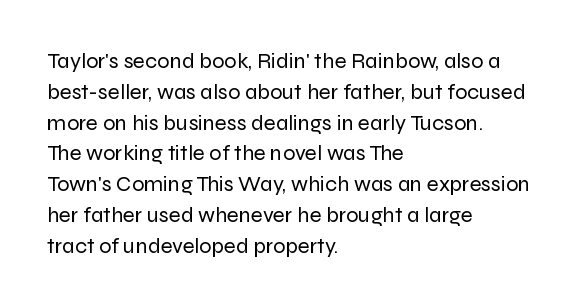
Q: Is the text bold? A: No.
Q: Is the text italic (slanted)? A: No, it is upright.
Q: Is the text underlined? A: No.
Q: How is the paragraph aligned? A: Left-aligned.
Q: Is the spacing between letters normal or unusually wide? A: Normal.
Q: Is the spacing between lines tight, normal or loose? A: Normal.
